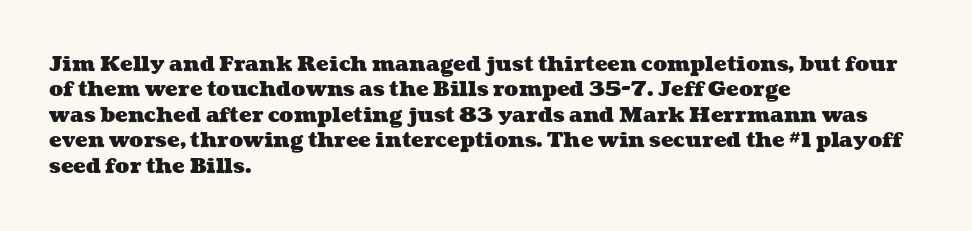
Q: Is the text bold? A: Yes.
Q: Is the text underlined? A: No.
Q: How is the paragraph aligned? A: Left-aligned.
Q: Is the spacing between letters normal or unusually wide? A: Normal.
